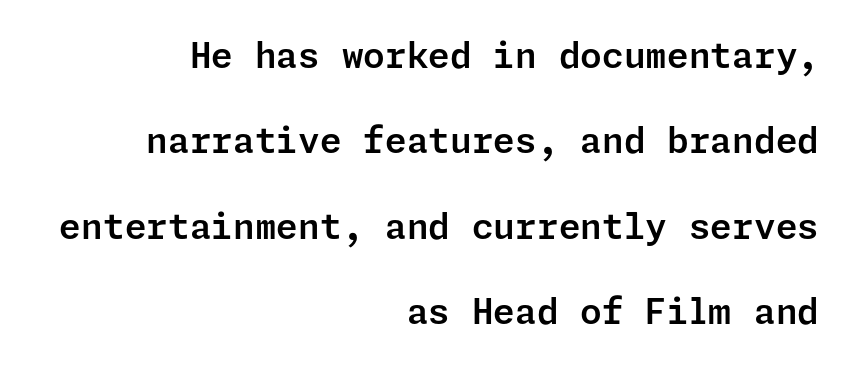
The image shows 35 px sans-serif type, upright; set right-aligned, loose line spacing (2.44x), normal letter spacing, not underlined; low stroke contrast and a medium x-height.
